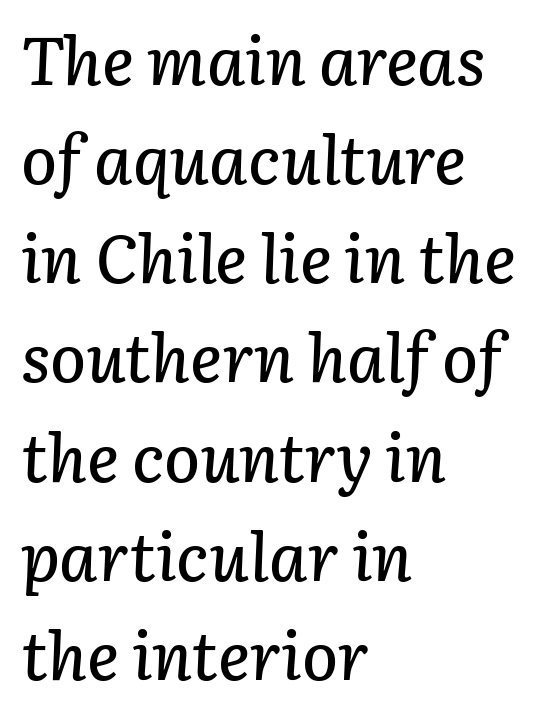
Q: Is the text italic (slanted)? A: Yes, it leans right by about 3 degrees.
Q: Is the text underlined? A: No.
Q: How is the paragraph aligned? A: Left-aligned.
Q: Is the spacing between letters normal or unusually wide? A: Normal.
Q: Is the spacing between lines tight, normal or loose? A: Normal.
Q: Width (condensed, normal, or wide)? A: Normal.
Q: Stroke contrast? A: Low.
Q: x-height? A: Medium.
Q: Monospaced? A: No.
